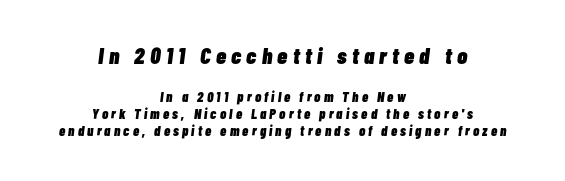
{"italic": "yes", "lean": "right", "slant_degrees": 7, "bold": "yes", "underline": "no", "align": "center", "line_spacing_ratio": 1.23, "letter_spacing": "wide", "letter_spacing_em": 0.23, "larger_block": "first", "size_ratio": 1.64, "glyph_px": 23}
